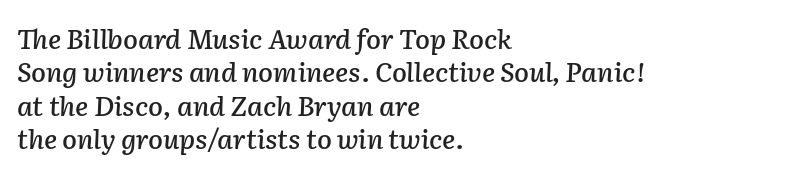
A clean baseline with only descenders dipping below it. Posture: slanted. The compositor pushed each line to the left boundary. Compared with typical body copy, the letter spacing here is the same.
